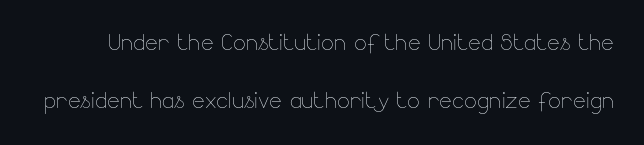
You could not count columns in this text — the font is proportionally spaced. Rule under the text: the space is simply empty. The font sits on the lighter half of the weight spectrum, regular included. This sample uses plain, unmodified letter spacing. Interline gaps are noticeably wide in this sample. Unlike italic type, these characters show no tilt at all.
